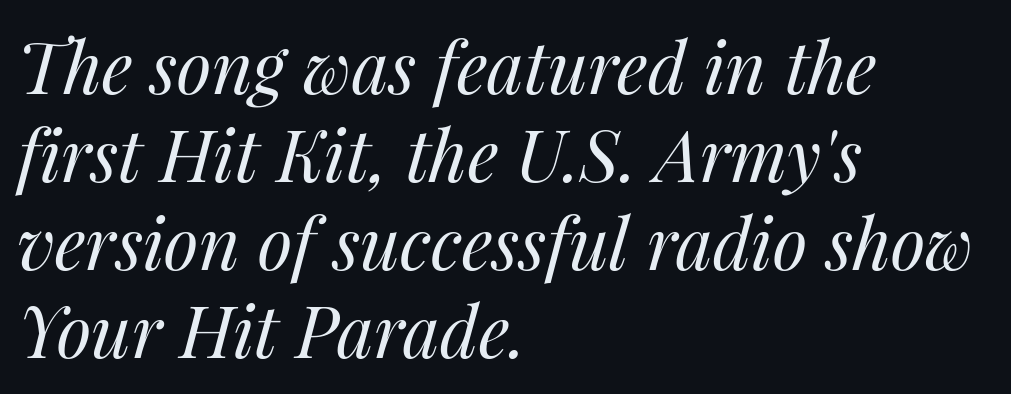
The image shows 71 px regular-weight type, italic (leaning right); set left-aligned, line spacing 1.24x, normal letter spacing, not underlined; medium stroke contrast and a medium x-height.
